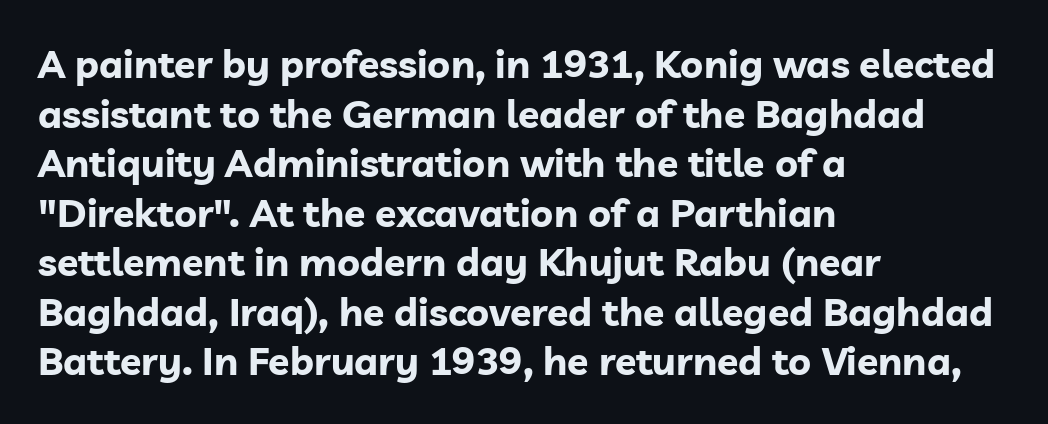
{"serif": "no", "italic": "no", "bold": "yes", "weight": "bold", "width": "normal", "stroke_contrast": "low", "x_height": "medium", "monospaced": "no", "underline": "no", "align": "left", "line_spacing": "normal", "line_spacing_ratio": 1.27, "letter_spacing": "normal", "letter_spacing_em": 0.0, "glyph_px": 39}
